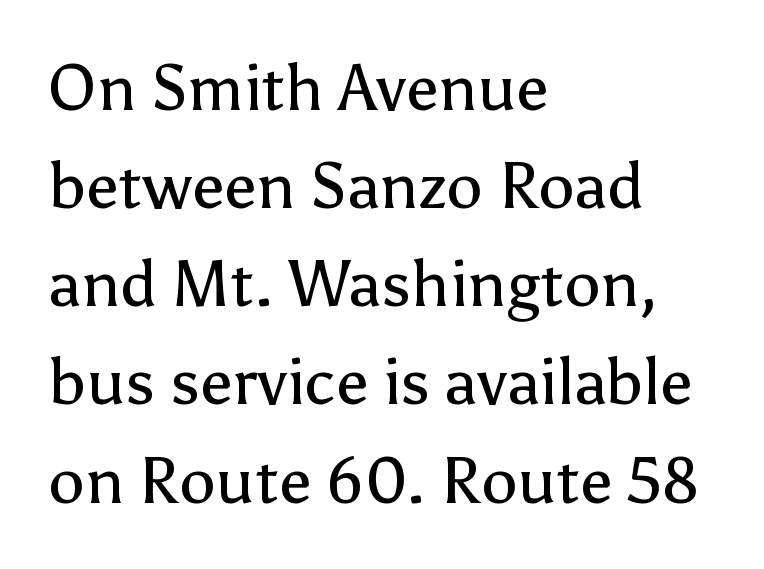
{"serif": "no", "italic": "no", "bold": "no", "weight": "regular", "width": "normal", "stroke_contrast": "low", "x_height": "medium", "monospaced": "no", "underline": "no", "align": "left", "line_spacing": "normal", "line_spacing_ratio": 1.51, "letter_spacing": "normal", "letter_spacing_em": 0.0, "glyph_px": 65}
